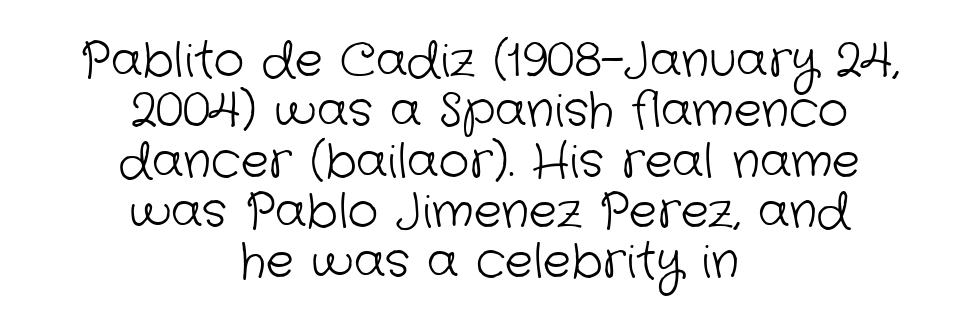
The image shows 47 px light sans-serif type; set centered, tight line spacing (1.07x), normal letter spacing, not underlined; low stroke contrast and a medium x-height.
